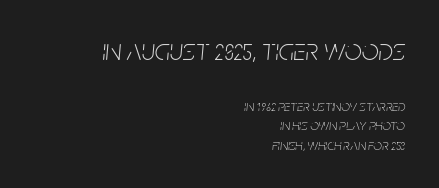
Q: Is the text bold? A: No.
Q: Is the text italic (slanted)? A: Yes, it leans right by about 5 degrees.
Q: Is the text underlined? A: No.
Q: How is the paragraph aligned? A: Right-aligned.
Q: Is the spacing between letters normal or unusually wide? A: Normal.
Q: Is the spacing between lines tight, normal or loose? A: Normal.
Q: Which block of text is set in a larger size, the first (top) or the second (bottom)? A: The first (top) one.
Q: Width (condensed, normal, or wide)? A: Condensed.
Q: Stroke contrast? A: Low.
Q: x-height? A: Large.
Q: Monospaced? A: No.
